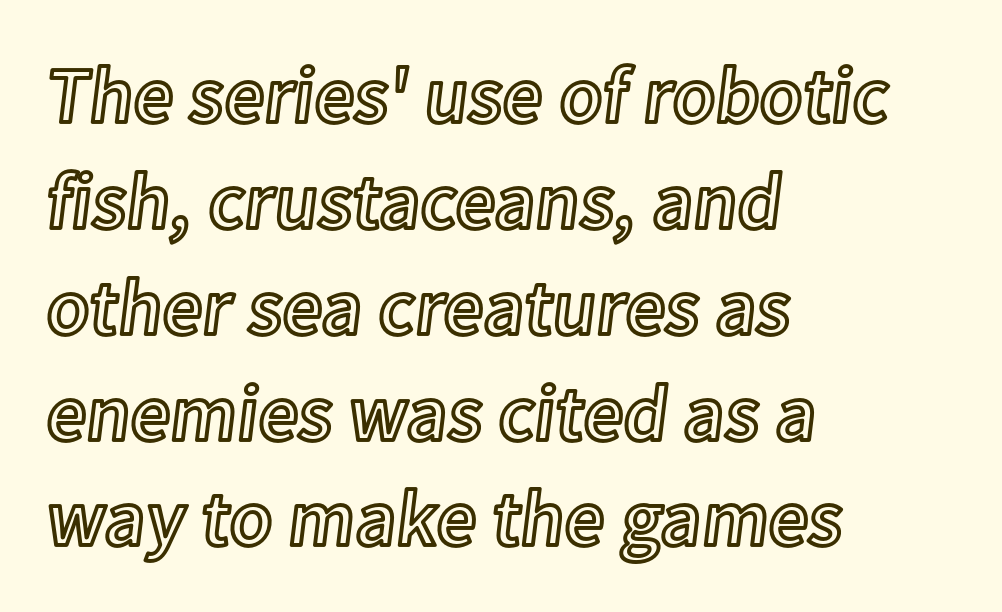
{"width": "normal", "x_height": "medium", "monospaced": "no", "underline": "no", "align": "left", "line_spacing": "normal", "line_spacing_ratio": 1.34, "letter_spacing": "normal", "letter_spacing_em": 0.0, "glyph_px": 79}
